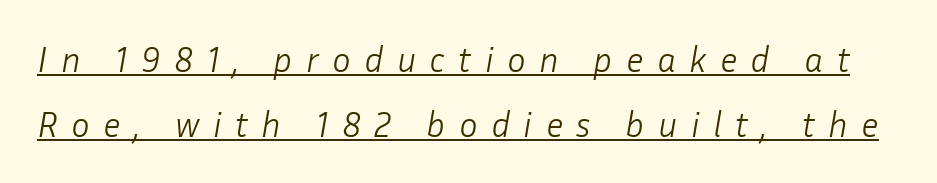
The face used here has a pronounced slope to its letters. Loose tracking; the words dissolve into strings of separated letters. Is this a heavy cut? Hardly; it is regular or lighter. The rendering uses the underline text-decoration. Varying glyph widths throughout — classic text-font behaviour.
